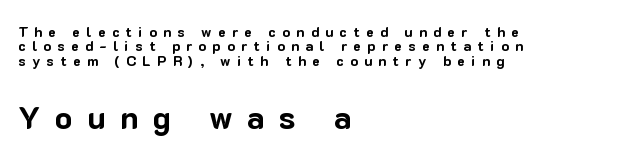
Q: Is the text bold? A: Yes.
Q: Is the text italic (slanted)? A: No, it is upright.
Q: Is the typeface a serif or a sans-serif typeface? A: Sans-serif.
Q: Is the text underlined? A: No.
Q: How is the paragraph aligned? A: Left-aligned.
Q: Is the spacing between letters normal or unusually wide? A: Unusually wide.
Q: Is the spacing between lines tight, normal or loose? A: Tight.
Q: Which block of text is set in a larger size, the first (top) or the second (bottom)? A: The second (bottom) one.
Q: Width (condensed, normal, or wide)? A: Normal.
Q: Stroke contrast? A: Low.
Q: x-height? A: Medium.
Q: Monospaced? A: No.
